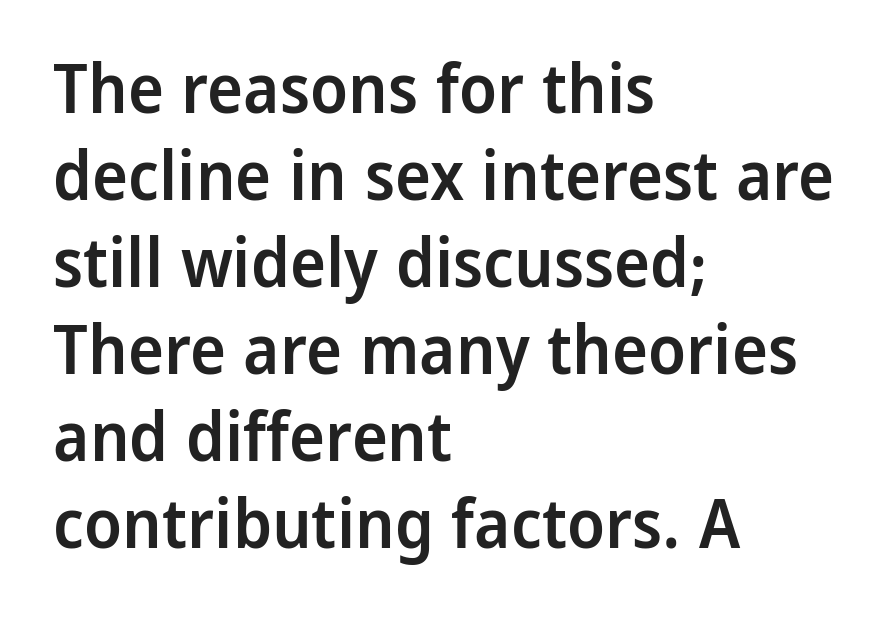
The image shows 68 px semibold sans-serif type, upright; set left-aligned, normal line spacing (1.28x), normal letter spacing, not underlined; low stroke contrast and a medium x-height.
